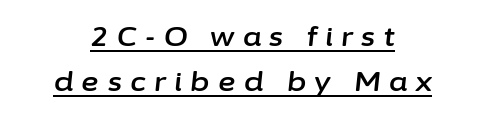
The image shows 27 px text type, italic (leaning right); set centered, normal line spacing (1.67x), unusually wide letter spacing (+0.31 em), underlined.
